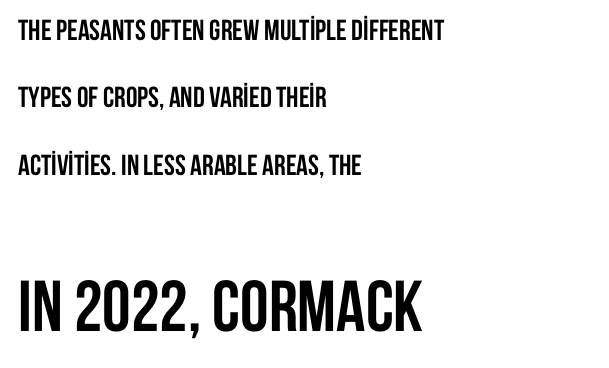
{"serif": "no", "italic": "no", "bold": "yes", "weight": "semibold", "width": "condensed", "stroke_contrast": "low", "x_height": "large", "monospaced": "no", "underline": "no", "align": "left", "line_spacing": "loose", "line_spacing_ratio": 2.32, "letter_spacing": "normal", "letter_spacing_em": 0.0, "larger_block": "second", "size_ratio": 2.48, "glyph_px": 72}
